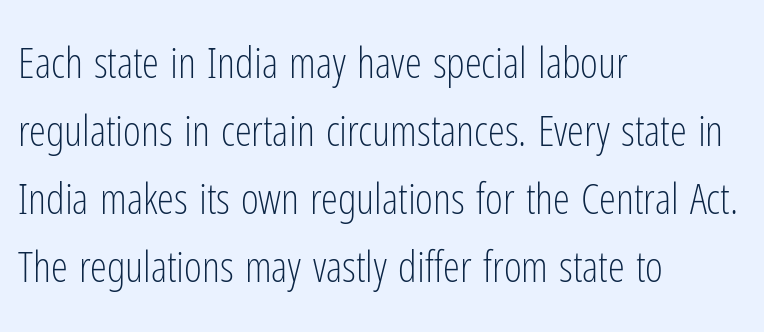
The image shows 43 px light, condensed sans-serif type, upright; set left-aligned, normal line spacing (1.58x), normal letter spacing, not underlined; low stroke contrast and a medium x-height.
